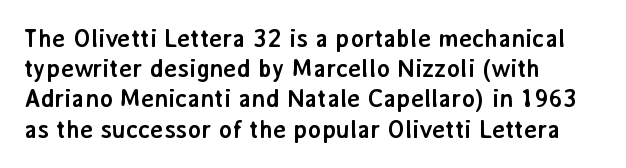
The image shows 25 px bold type, upright; set left-aligned, line spacing 1.21x, normal letter spacing, not underlined.
